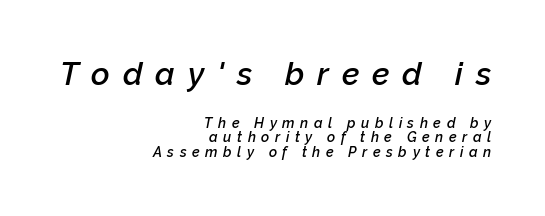
Q: Is the text bold? A: Semi-bold.
Q: Is the text italic (slanted)? A: Yes, it leans right by about 12 degrees.
Q: Is the text underlined? A: No.
Q: How is the paragraph aligned? A: Right-aligned.
Q: Is the spacing between letters normal or unusually wide? A: Unusually wide.
Q: Is the spacing between lines tight, normal or loose? A: Tight.
Q: Which block of text is set in a larger size, the first (top) or the second (bottom)? A: The first (top) one.
Q: Width (condensed, normal, or wide)? A: Normal.
Q: Stroke contrast? A: Low.
Q: x-height? A: Medium.
Q: Monospaced? A: No.
